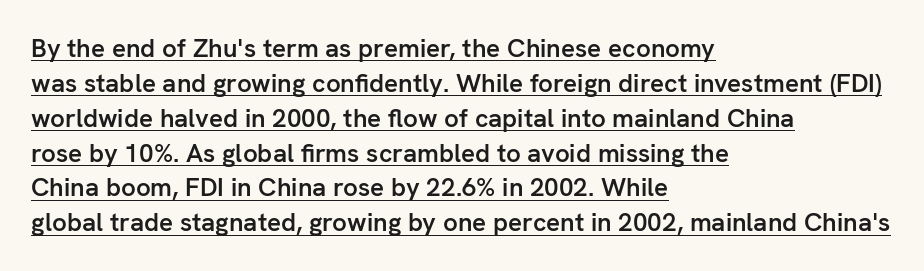
The letters stand upright; this is a roman face. The glyphs are accompanied by a horizontal stroke just below them. Stems and bowls a touch heavier than normal — semibold. Reading down the column, the eye jumps a familiar distance to each next line. Horizontally, the lines are justified to the leading edge only. Caption: standard tracking, unaltered.
